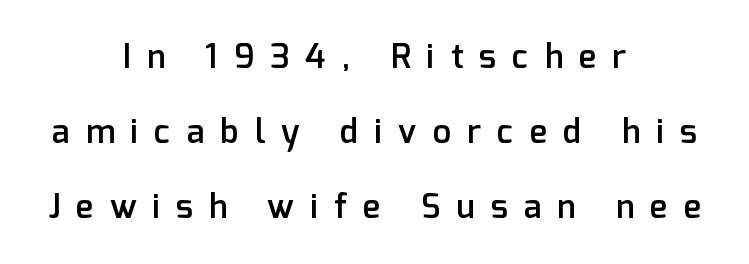
Airy leading. The specimen reads as upright at a glance. The tracking jumps out immediately: characters are airy and widely separated. Note: no serifs on the glyphs.
